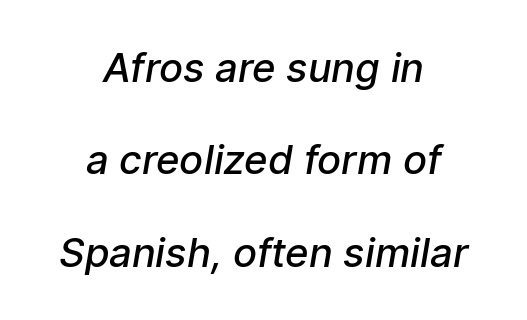
The image shows 40 px semibold sans-serif type; set centered, loose line spacing (2.31x), normal letter spacing, not underlined; low stroke contrast and a medium x-height.
